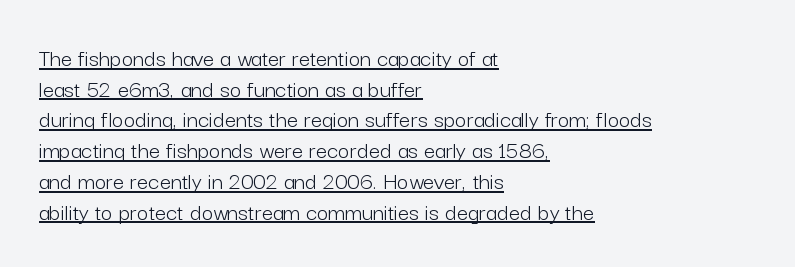
What stands out about the letter spacing? Nothing — it is the standard amount. This is roman type, the default non-slanted kind. These lines stack with their left ends in a neat column. Compared with undecorated copy, this sample adds a rule below the words. Ink coverage per letter is moderate at most.
